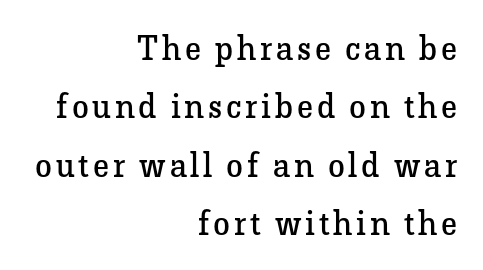
The text block is weighted toward the right margin, trailing off unevenly leftward. The font sits on the lighter half of the weight spectrum, regular included. Glance below the letters and you will spot only blank space. Ascenders rise straight up at ninety degrees. These lines are rendered in a variable-pitch font. This rendering employs a face with finishing strokes, i.e., a serif.
